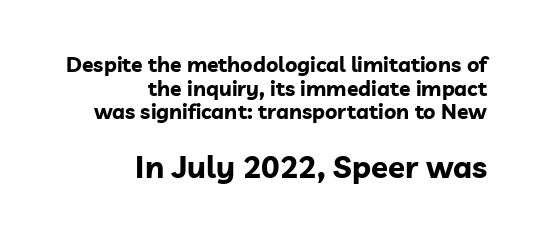
The image shows 31 px bold sans-serif type, upright; set right-aligned, tight line spacing (1.13x), normal letter spacing, not underlined; the second (bottom) block is 1.48x larger; low stroke contrast and a medium x-height.
